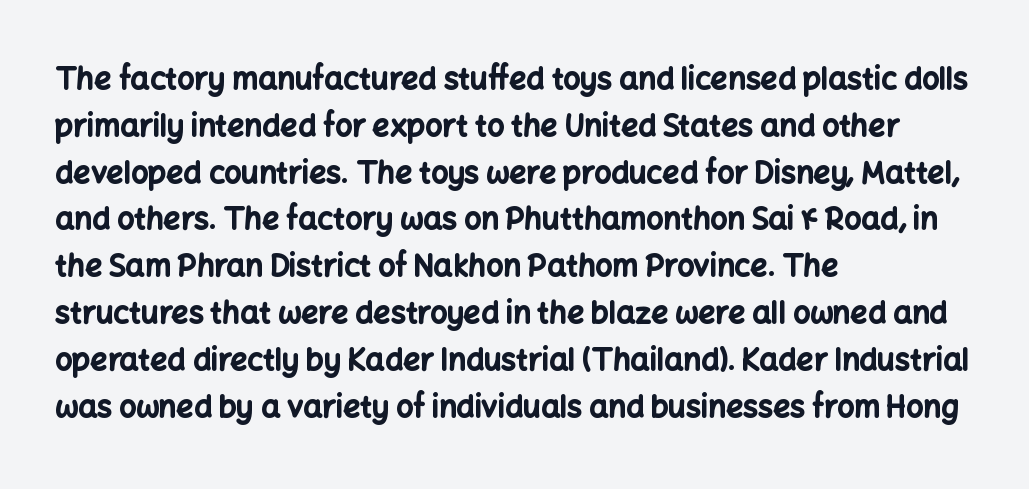
{"serif": "no", "italic": "no", "bold": "yes", "weight": "bold", "width": "normal", "stroke_contrast": "low", "x_height": "medium", "monospaced": "no", "underline": "no", "align": "left", "line_spacing": "normal", "line_spacing_ratio": 1.56, "letter_spacing": "normal", "letter_spacing_em": 0.0, "glyph_px": 30}
